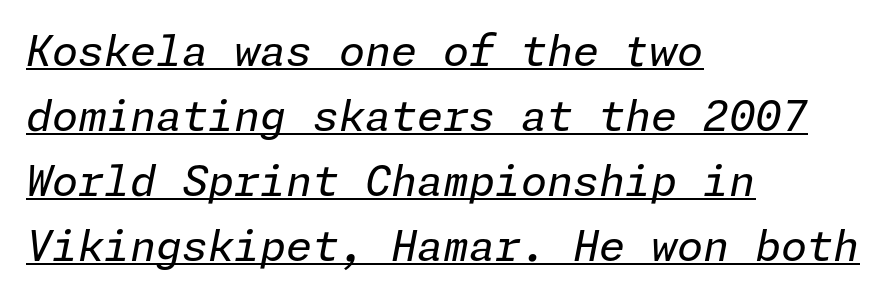
Q: Is the text bold? A: No.
Q: Is the text italic (slanted)? A: Yes, it leans right by about 11 degrees.
Q: Is the text underlined? A: Yes.
Q: How is the paragraph aligned? A: Left-aligned.
Q: Is the spacing between letters normal or unusually wide? A: Normal.
Q: Is the spacing between lines tight, normal or loose? A: Normal.
Q: Width (condensed, normal, or wide)? A: Normal.
Q: Stroke contrast? A: Low.
Q: x-height? A: Medium.
